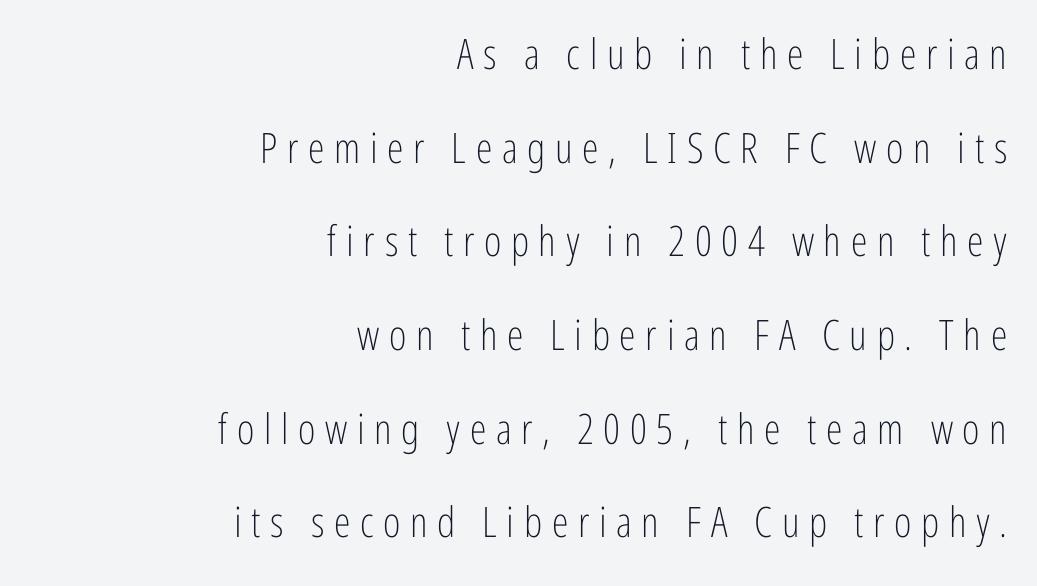
Tall strokes in this sample are plumb rather than angled. The font sits on the lighter half of the weight spectrum, regular included. These lines are rendered in a variable-pitch font. The passage shown has open, widely tracked lettering throughout. The space directly below the letters is spotless. These lines are set flush right with a ragged left edge.
